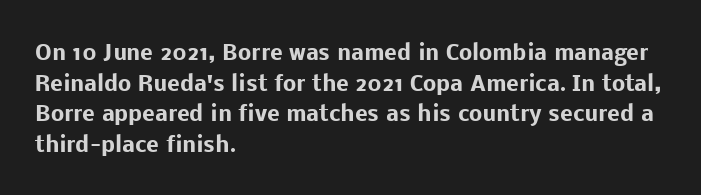
Glyph-to-glyph distance matches everyday printed text. If you drew a line through each stem, it would be perfectly vertical. Horizontal bands of white between lines are of average thickness. Type without underlining. The glyphs have the mass of a bold cut.
